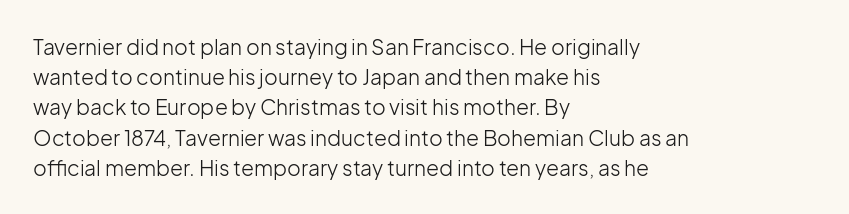
Q: Is the text bold? A: No.
Q: Is the text italic (slanted)? A: No, it is upright.
Q: Is the text underlined? A: No.
Q: How is the paragraph aligned? A: Left-aligned.
Q: Is the spacing between letters normal or unusually wide? A: Normal.
Q: Is the spacing between lines tight, normal or loose? A: Normal.
